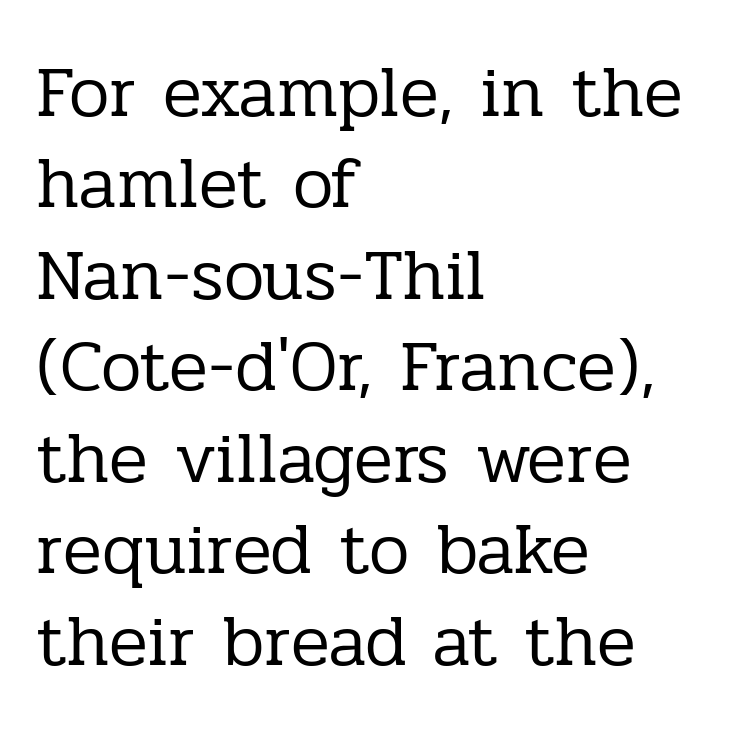
{"serif": "yes", "italic": "no", "bold": "no", "weight": "regular", "width": "normal", "stroke_contrast": "low", "x_height": "medium", "monospaced": "no", "underline": "no", "align": "left", "line_spacing": "normal", "line_spacing_ratio": 1.27, "letter_spacing": "normal", "letter_spacing_em": 0.0, "glyph_px": 72}
